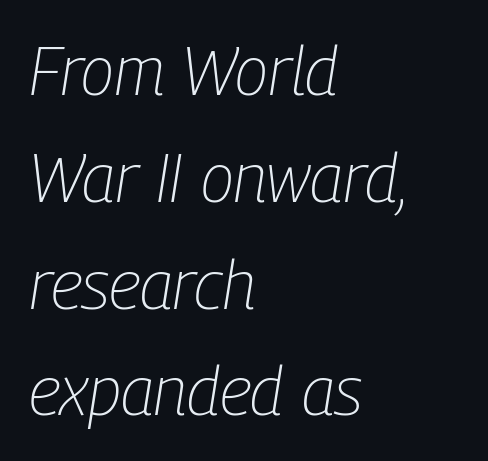
{"italic": "yes", "lean": "right", "slant_degrees": 9, "bold": "no", "weight": "light", "width": "condensed", "stroke_contrast": "low", "x_height": "medium", "monospaced": "no", "underline": "no", "align": "left", "line_spacing": "normal", "line_spacing_ratio": 1.57, "letter_spacing": "normal", "letter_spacing_em": 0.0, "glyph_px": 68}
